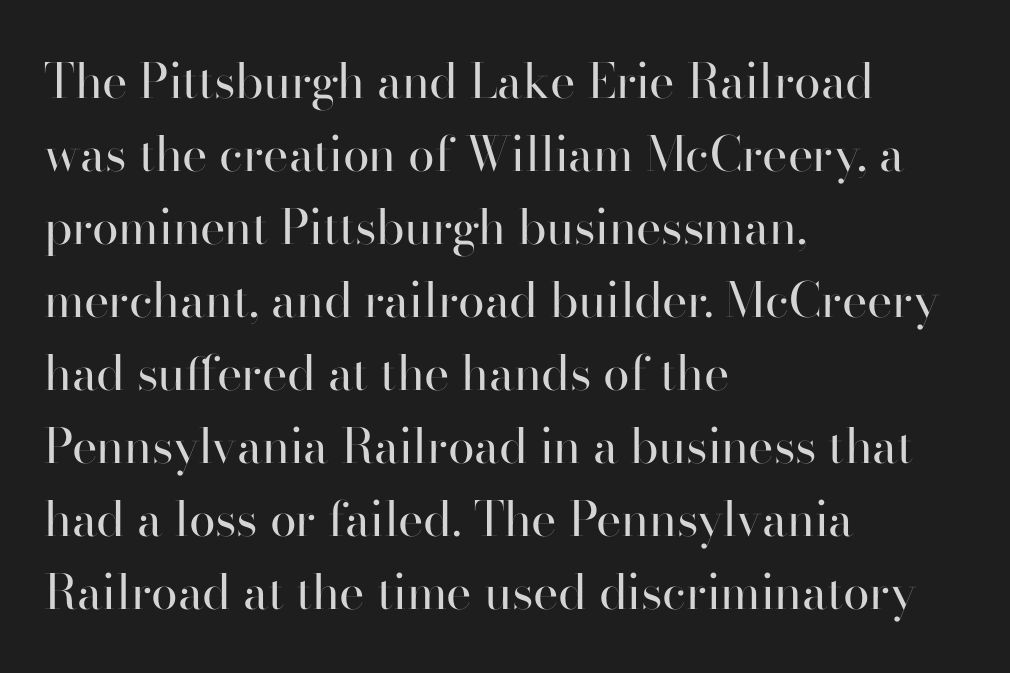
Q: Is the text bold? A: No.
Q: Is the text italic (slanted)? A: No, it is upright.
Q: Is the typeface a serif or a sans-serif typeface? A: Sans-serif.
Q: Is the text underlined? A: No.
Q: How is the paragraph aligned? A: Left-aligned.
Q: Is the spacing between letters normal or unusually wide? A: Normal.
Q: Is the spacing between lines tight, normal or loose? A: Normal.
Q: Width (condensed, normal, or wide)? A: Normal.
Q: Stroke contrast? A: High.
Q: x-height? A: Small.
Q: Monospaced? A: No.
